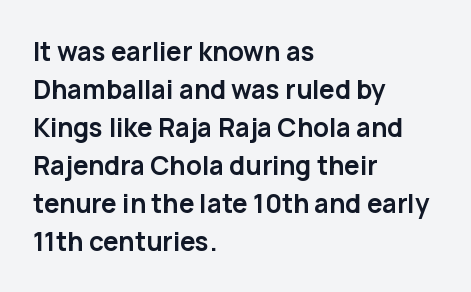
Horizontal alignment here is leftward, the default for most running prose. Nothing unusual about the tracking: characters are spaced as the font intends. Students, observe: this is what conventionally led text looks like. Does the lettering tilt? It doesn't — this is upright.
